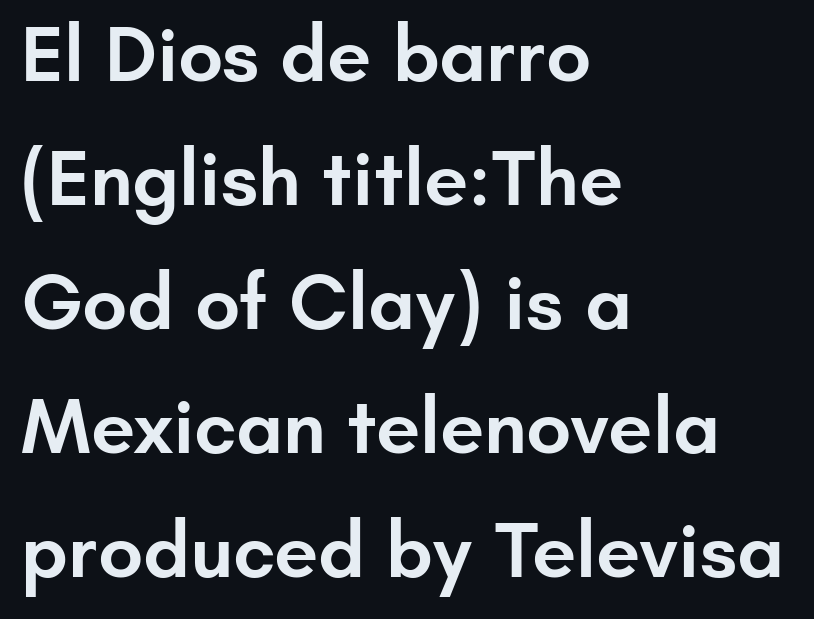
The image shows 79 px semibold sans-serif type, upright; set left-aligned, normal line spacing (1.57x), normal letter spacing, not underlined; low stroke contrast and a small x-height.
